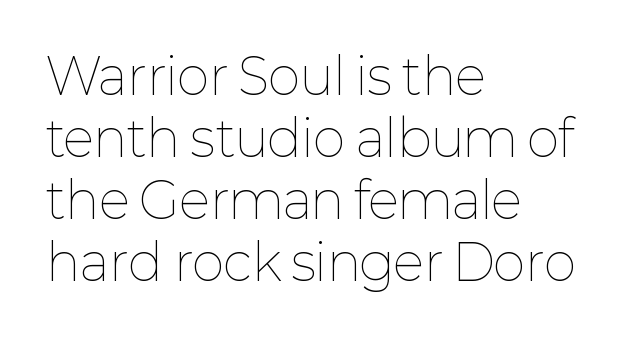
{"italic": "no", "bold": "no", "weight": "thin", "width": "normal", "stroke_contrast": "low", "x_height": "medium", "monospaced": "no", "underline": "no", "align": "left", "line_spacing_ratio": 1.24, "letter_spacing": "normal", "letter_spacing_em": 0.0, "glyph_px": 50}
